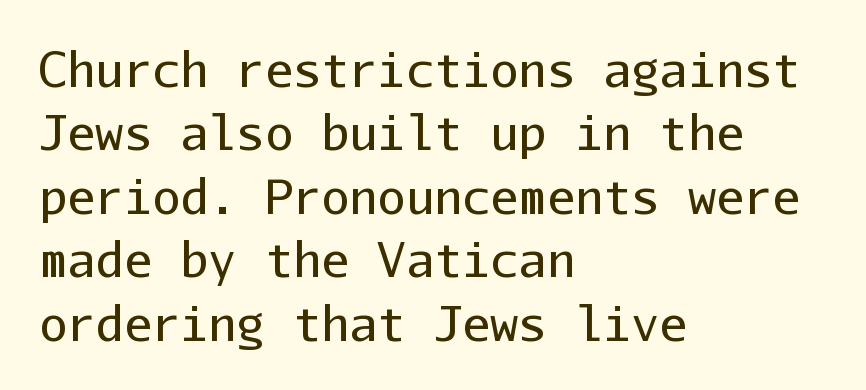
The image shows 47 px regular-weight sans-serif type, upright, monospaced; set left-aligned, normal line spacing (1.35x), normal letter spacing, not underlined; low stroke contrast and a medium x-height.
